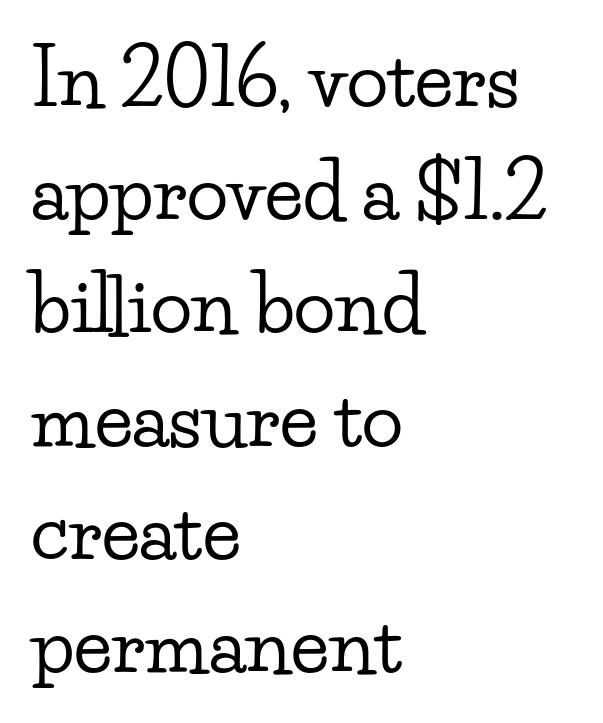
{"serif": "yes", "italic": "no", "width": "wide", "stroke_contrast": "low", "x_height": "small", "monospaced": "no", "underline": "no", "align": "left", "line_spacing": "normal", "line_spacing_ratio": 1.47, "letter_spacing": "normal", "letter_spacing_em": 0.0, "glyph_px": 77}
